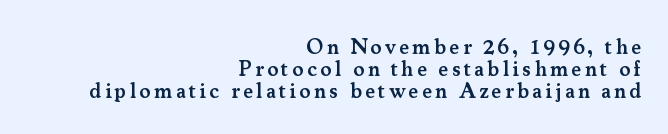
Q: Is the text bold? A: Semi-bold.
Q: Is the text italic (slanted)? A: No, it is upright.
Q: Is the text underlined? A: No.
Q: How is the paragraph aligned? A: Right-aligned.
Q: Is the spacing between lines tight, normal or loose? A: Tight.
